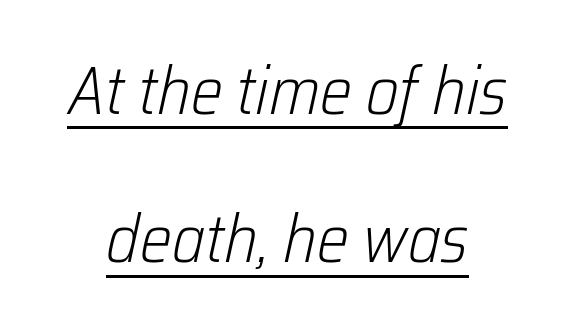
Q: Is the text bold? A: No.
Q: Is the text italic (slanted)? A: Yes, it leans right by about 12 degrees.
Q: Is the text underlined? A: Yes.
Q: Is the spacing between letters normal or unusually wide? A: Normal.
Q: Is the spacing between lines tight, normal or loose? A: Loose.
Q: Width (condensed, normal, or wide)? A: Condensed.
Q: Stroke contrast? A: Low.
Q: x-height? A: Medium.
Q: Monospaced? A: No.
